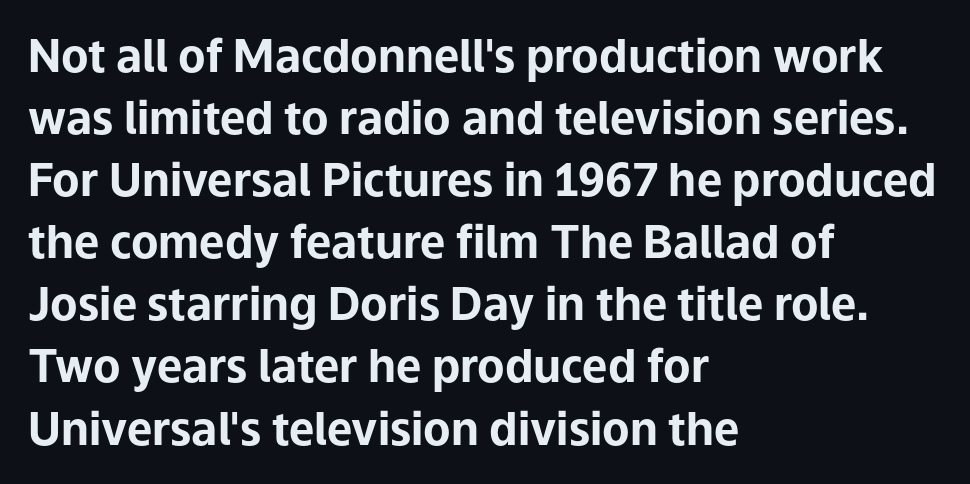
The image shows 45 px bold sans-serif type, upright; set left-aligned, normal line spacing (1.38x), normal letter spacing, not underlined; low stroke contrast and a medium x-height.
